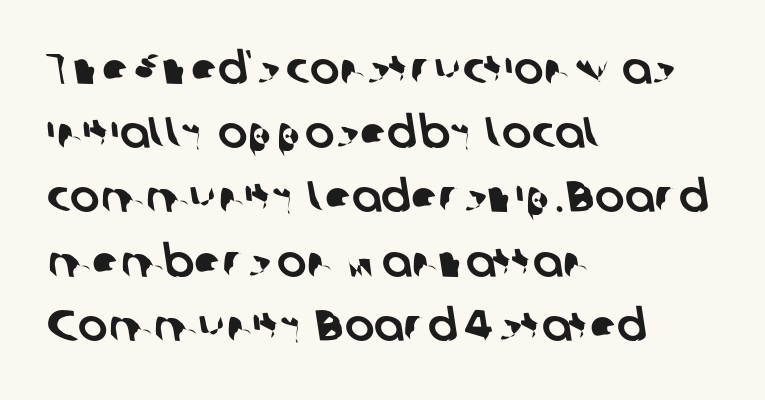
{"serif": "no", "width": "normal", "stroke_contrast": "low", "x_height": "medium", "monospaced": "no", "underline": "no", "align": "left", "line_spacing": "normal", "line_spacing_ratio": 1.46, "letter_spacing": "normal", "letter_spacing_em": 0.0, "glyph_px": 44}
